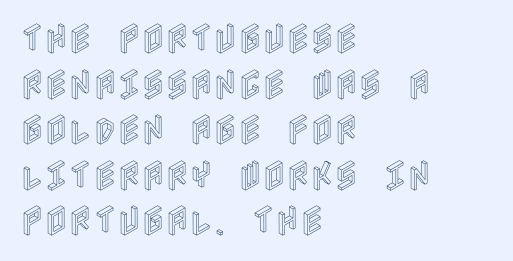
A typesetter would call this zero additional tracking. Does the leading feel generous? No, just average. The rendering anchors every line to the left-hand side. The lettering holds an erect, upright posture throughout. The words here are not underlined.
